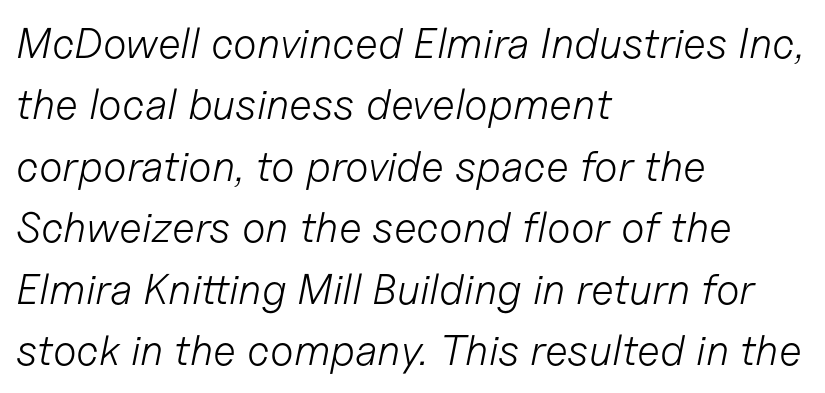
The specimen omits any rule beneath the text block's lines. Visually the block forms a straight wall on the left and a jagged coastline on the right. Inter-character spacing is left at the font's built-in metrics. Does the lettering tilt? It does — this is italic. Varying glyph widths throughout — classic text-font behaviour.
